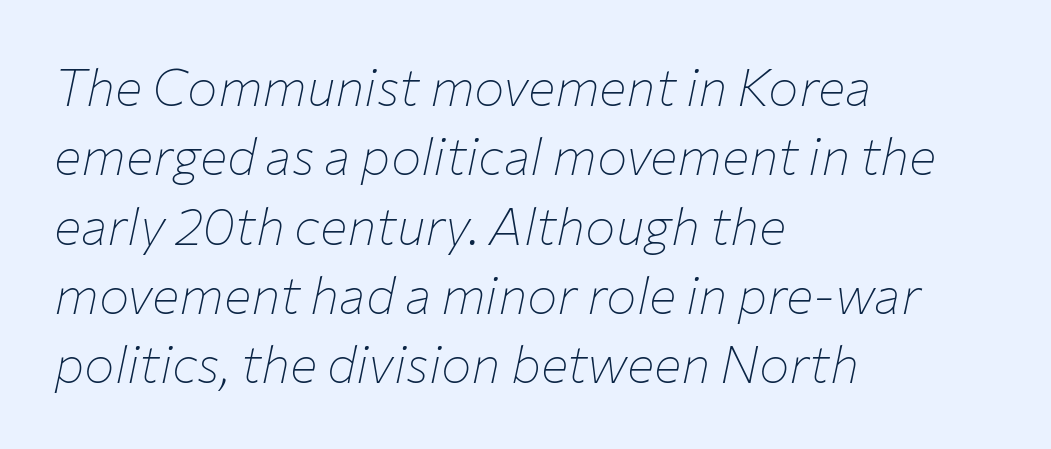
The whole block is typeset with a tilt. Short and long lines alike share a common starting point at left. The passage shown is typed in a proportional face where columns would drift. Leading: standard. Summary of weight: not heavy and not bold. These lines keep a tight, regular rhythm from letter to letter.
